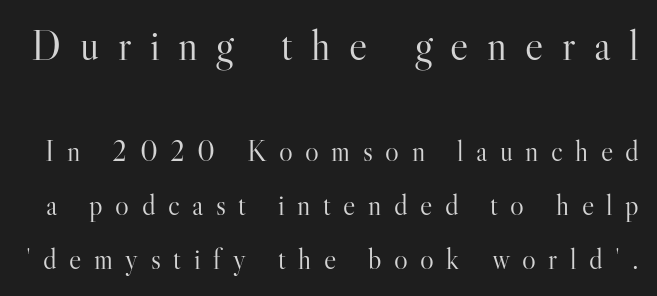
Unlike italic type, these characters show no tilt at all. Bold? No — there's no thickening of the strokes. Proportional: the letters do not fall into vertical columns. Tracking value appears strongly positive — letters spread wide. Honestly, there is no underline to notice here at all.
